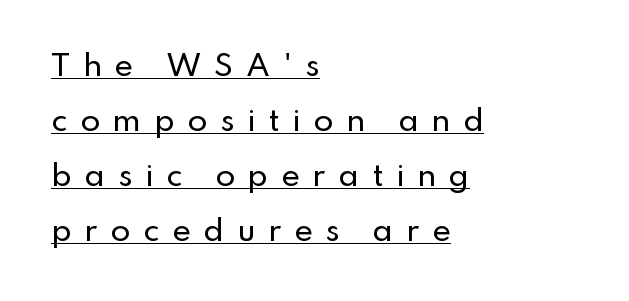
Q: Is the text italic (slanted)? A: No, it is upright.
Q: Is the typeface a serif or a sans-serif typeface? A: Sans-serif.
Q: Is the text underlined? A: Yes.
Q: How is the paragraph aligned? A: Left-aligned.
Q: Is the spacing between letters normal or unusually wide? A: Unusually wide.
Q: Is the spacing between lines tight, normal or loose? A: Loose.
Q: Width (condensed, normal, or wide)? A: Normal.
Q: Stroke contrast? A: Low.
Q: x-height? A: Small.
Q: Monospaced? A: No.
